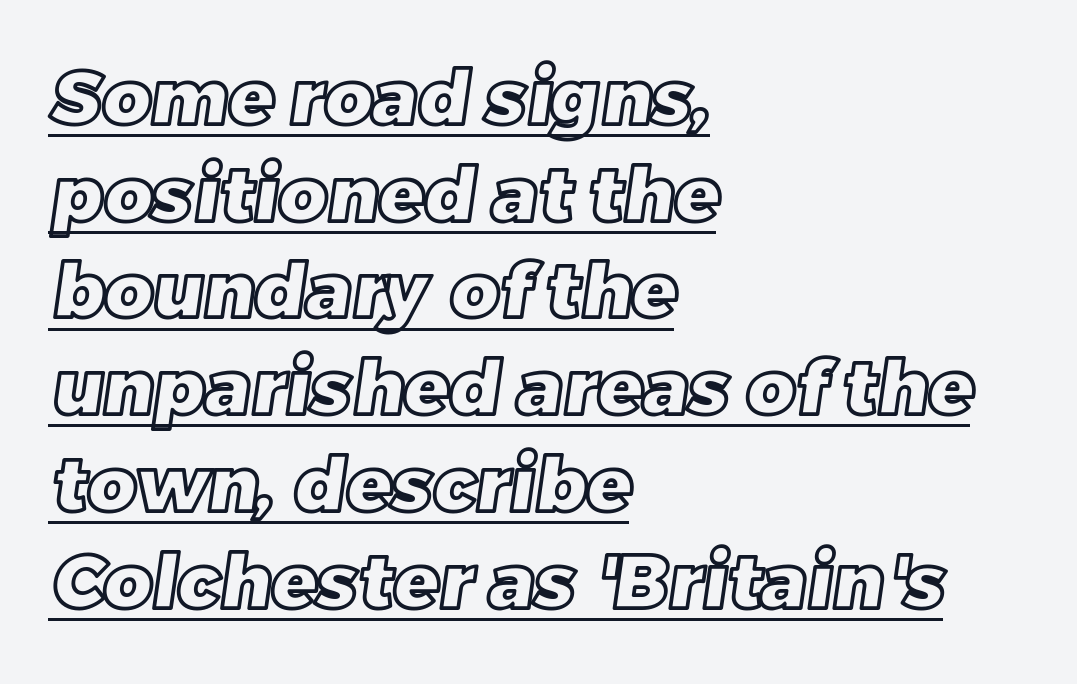
Q: Is the text underlined? A: Yes.
Q: How is the paragraph aligned? A: Left-aligned.
Q: Is the spacing between letters normal or unusually wide? A: Normal.
Q: Is the spacing between lines tight, normal or loose? A: Normal.
Q: Width (condensed, normal, or wide)? A: Normal.
Q: x-height? A: Large.
Q: Monospaced? A: No.
